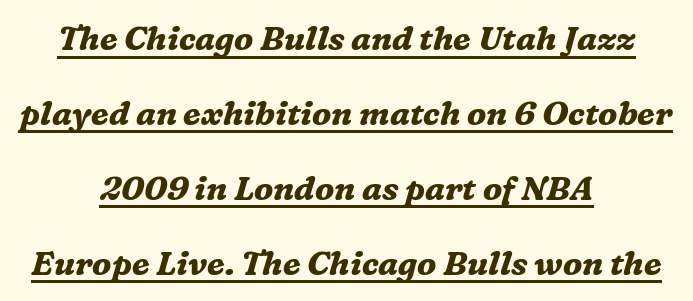
{"serif": "yes", "italic": "yes", "lean": "right", "slant_degrees": 16, "bold": "yes", "weight": "bold", "width": "normal", "stroke_contrast": "medium", "x_height": "medium", "monospaced": "no", "underline": "yes", "align": "center", "line_spacing": "loose", "line_spacing_ratio": 2.27, "letter_spacing": "normal", "letter_spacing_em": 0.0, "glyph_px": 33}
